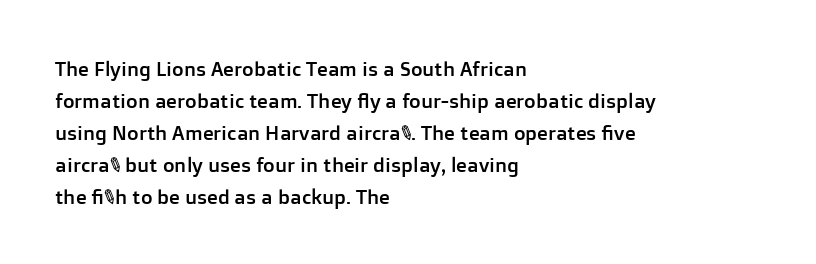
{"italic": "no", "underline": "no", "align": "left", "line_spacing": "normal", "line_spacing_ratio": 1.6, "letter_spacing": "normal", "letter_spacing_em": 0.0, "glyph_px": 20}
